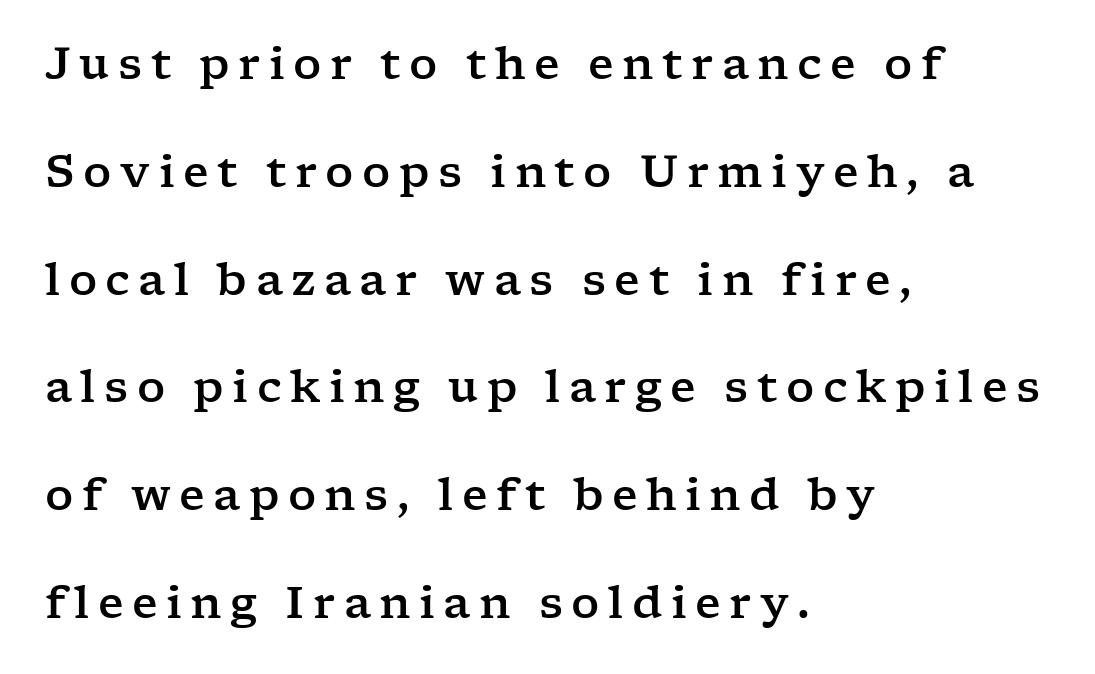
Vertical spacing — loose. Character widths vary here, with narrow letters taking less room than wide ones. It's the straight-up-and-down kind of type. Honestly, there is no underline to notice here at all. In CSS terms this would be text-align: left.
